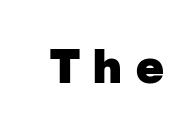
Q: Is the text bold? A: Yes.
Q: Is the typeface a serif or a sans-serif typeface? A: Sans-serif.
Q: Is the text underlined? A: No.
Q: Is the spacing between letters normal or unusually wide? A: Unusually wide.
Q: Width (condensed, normal, or wide)? A: Normal.
Q: Stroke contrast? A: Low.
Q: x-height? A: Medium.
Q: Monospaced? A: No.
